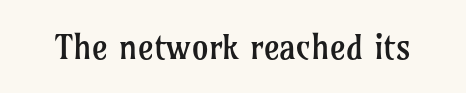
The image shows 34 px regular-weight serif type, upright; set normal letter spacing, not underlined; low stroke contrast and a medium x-height.
